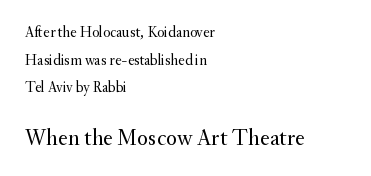
Q: Is the text bold? A: No.
Q: Is the text italic (slanted)? A: No, it is upright.
Q: Is the text underlined? A: No.
Q: How is the paragraph aligned? A: Left-aligned.
Q: Is the spacing between letters normal or unusually wide? A: Normal.
Q: Which block of text is set in a larger size, the first (top) or the second (bottom)? A: The second (bottom) one.
